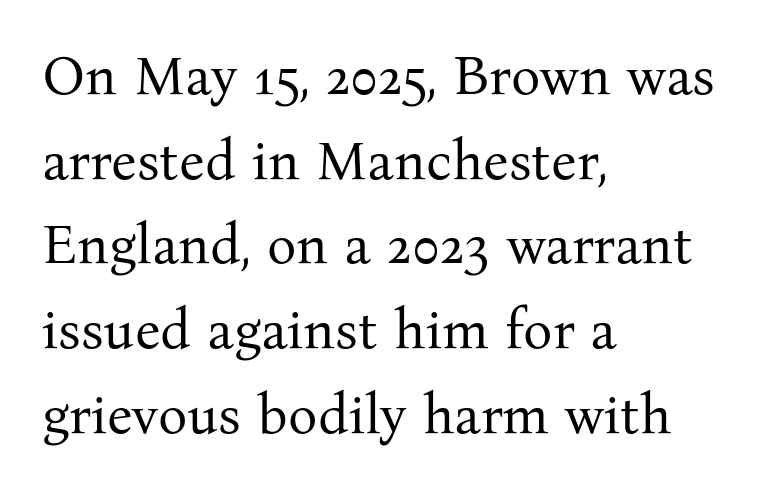
Q: Is the text bold? A: No.
Q: Is the text italic (slanted)? A: No, it is upright.
Q: Is the typeface a serif or a sans-serif typeface? A: Serif.
Q: Is the text underlined? A: No.
Q: How is the paragraph aligned? A: Left-aligned.
Q: Is the spacing between letters normal or unusually wide? A: Normal.
Q: Is the spacing between lines tight, normal or loose? A: Normal.
Q: Width (condensed, normal, or wide)? A: Normal.
Q: Stroke contrast? A: Medium.
Q: x-height? A: Medium.
Q: Monospaced? A: No.
